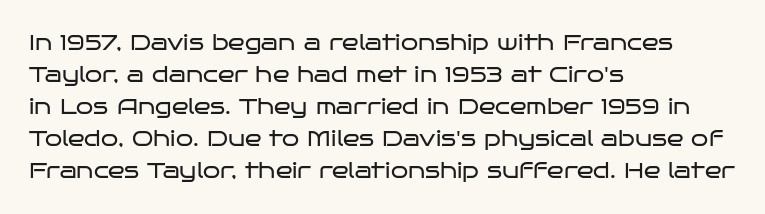
The image shows 22 px text type, upright; set left-aligned, normal line spacing (1.46x), normal letter spacing, not underlined.
